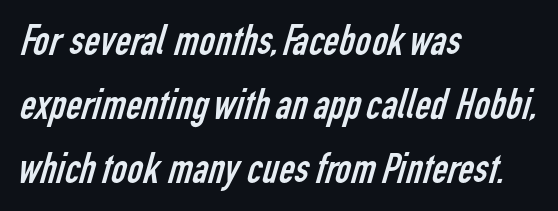
{"serif": "no", "bold": "no", "weight": "regular", "width": "condensed", "stroke_contrast": "low", "x_height": "medium", "monospaced": "no", "underline": "no", "align": "left", "line_spacing": "normal", "line_spacing_ratio": 1.49, "letter_spacing": "normal", "letter_spacing_em": 0.0, "glyph_px": 43}
